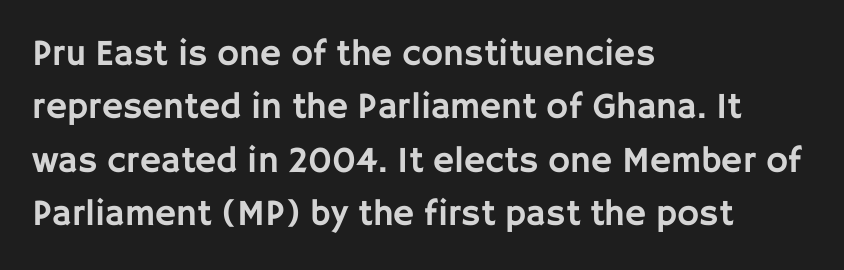
The image shows 37 px sans-serif type, upright; set left-aligned, normal line spacing (1.44x), normal letter spacing, not underlined; low stroke contrast and a large x-height.
